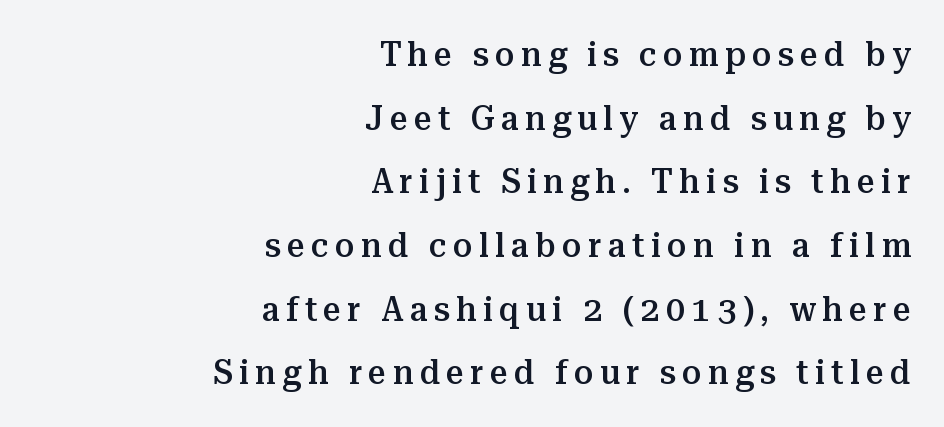
{"serif": "yes", "italic": "no", "bold": "semi", "weight": "semibold", "width": "normal", "stroke_contrast": "medium", "x_height": "medium", "monospaced": "no", "underline": "no", "align": "right", "line_spacing_ratio": 1.82, "glyph_px": 35}
